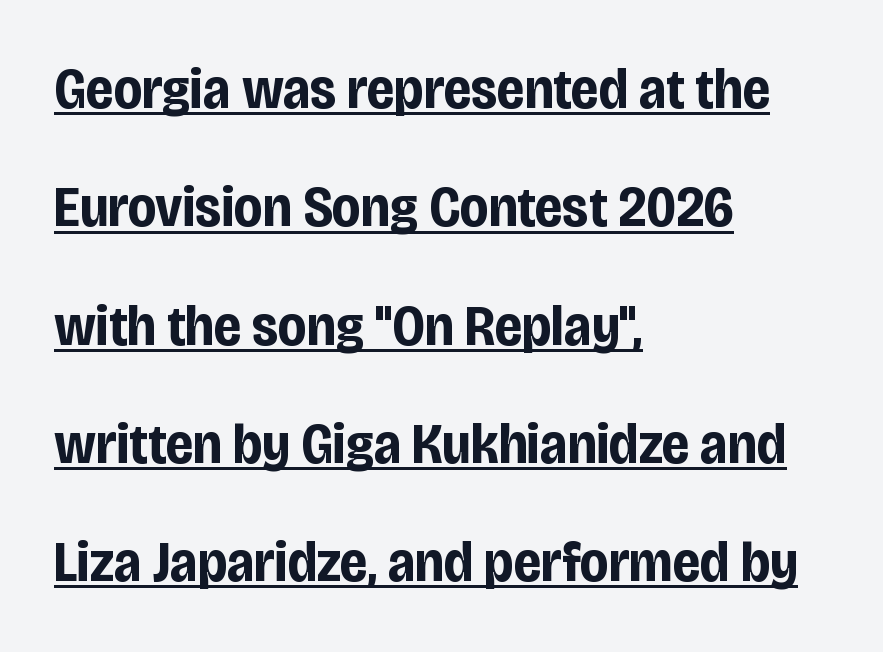
{"serif": "no", "italic": "no", "bold": "yes", "weight": "bold", "width": "condensed", "stroke_contrast": "low", "x_height": "large", "monospaced": "no", "underline": "yes", "align": "left", "line_spacing": "loose", "line_spacing_ratio": 2.04, "letter_spacing": "normal", "letter_spacing_em": 0.0, "glyph_px": 58}
